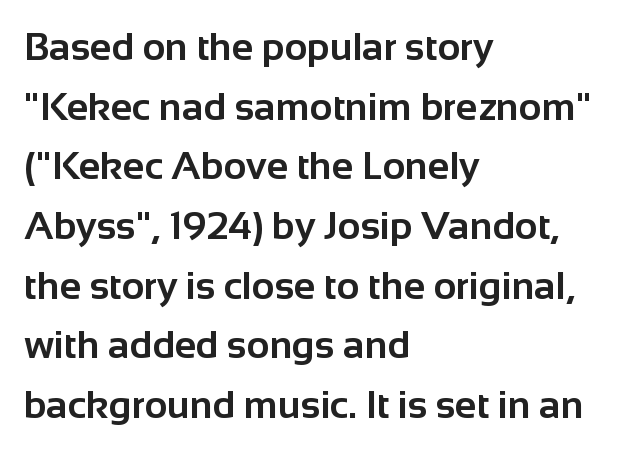
The image shows 39 px bold sans-serif type, upright; set left-aligned, normal line spacing (1.53x), normal letter spacing, not underlined; low stroke contrast and a medium x-height.
